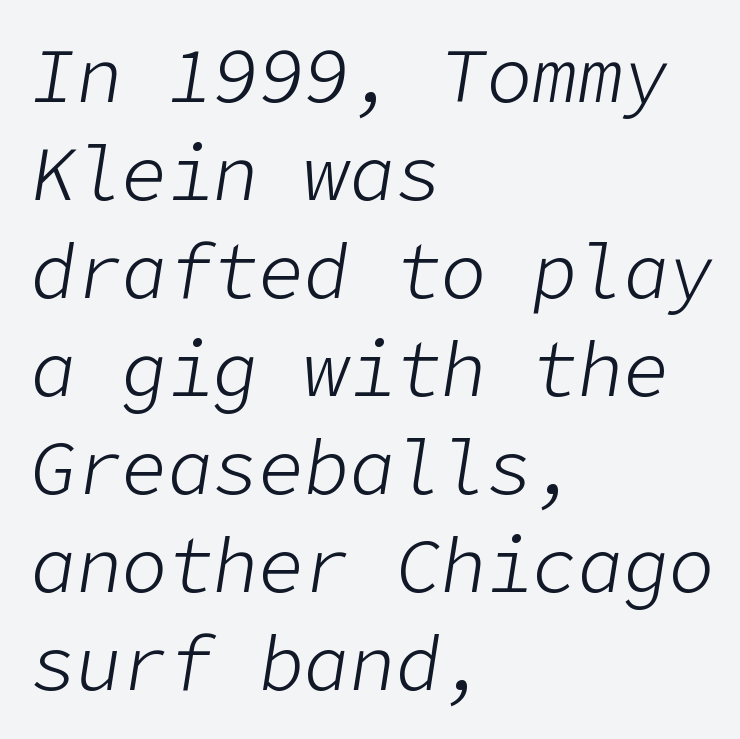
Q: Is the text bold? A: No.
Q: Is the text italic (slanted)? A: Yes, it leans right by about 9 degrees.
Q: Is the text underlined? A: No.
Q: How is the paragraph aligned? A: Left-aligned.
Q: Is the spacing between letters normal or unusually wide? A: Normal.
Q: Is the spacing between lines tight, normal or loose? A: Normal.
Q: Width (condensed, normal, or wide)? A: Normal.
Q: Stroke contrast? A: Low.
Q: x-height? A: Medium.
